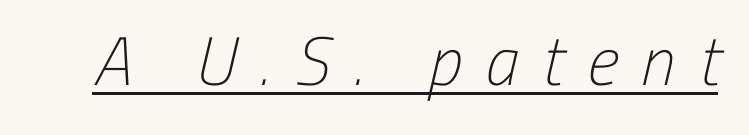
Spacing between characters has been opened up far beyond the box default. The letters advance in unequal steps, a hallmark of proportional type. The weight tops out at a normal text grade. Notice how a bar underscores the lettering throughout.
